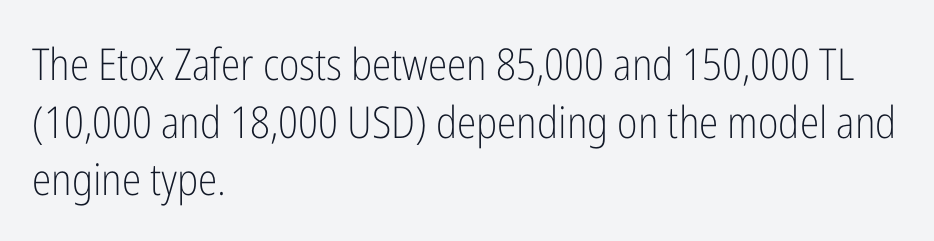
Ordinary non-slanted type is in use. Varying glyph widths throughout — classic text-font behaviour. Each row of text sits above clean, open space. This sample is left-justified, so line endings fall wherever the words run out.
